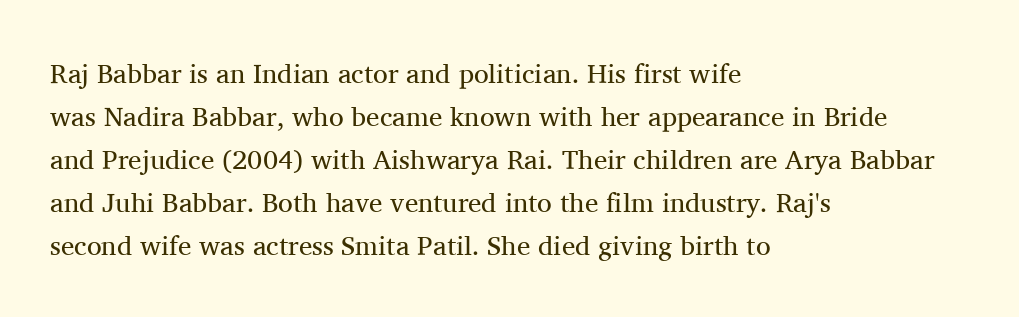
Line beginnings align vertically; line endings do not. Quick note: not italic, upright. No chunkiness to these letters — they're not bold. Default kerning and tracking; the words read as compact shapes.
